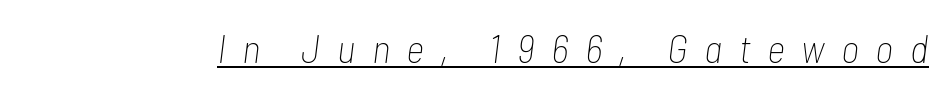
The face used here is proportionally spaced, like ordinary book or web type. Stems here are at most as thick as an everyday book face. Beneath each row of characters lies a ruled line. Italic: yes, the glyphs are oblique. Observe the wide spacing: letters keep a clear distance from each other.
